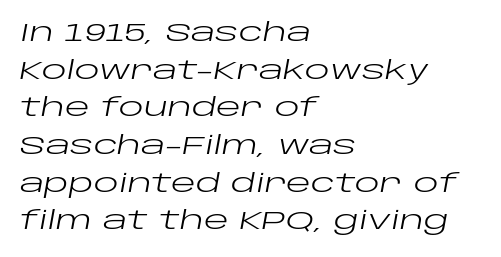
The passage shown has conventional tracking throughout. A typesetter would mark this as italic. Whoever set this chose a conventional vertical rhythm. Type without underlining. Line starts are locked; line ends wander. Think standard paragraph weight, or any step lighter than that.
